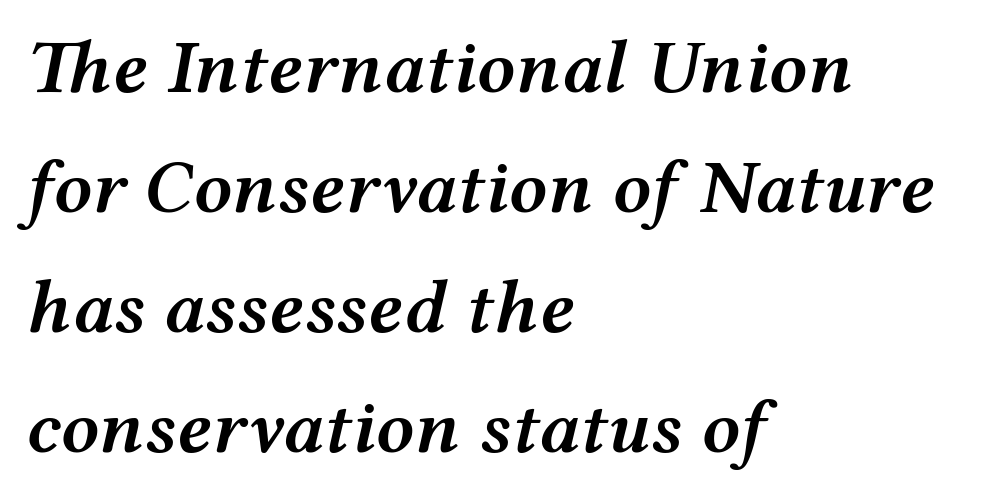
{"italic": "yes", "lean": "right", "slant_degrees": 12, "bold": "semi", "weight": "semibold", "width": "wide", "stroke_contrast": "medium", "x_height": "medium", "monospaced": "no", "underline": "no", "align": "left", "line_spacing": "normal", "line_spacing_ratio": 1.58, "letter_spacing": "normal", "letter_spacing_em": 0.0, "glyph_px": 76}
